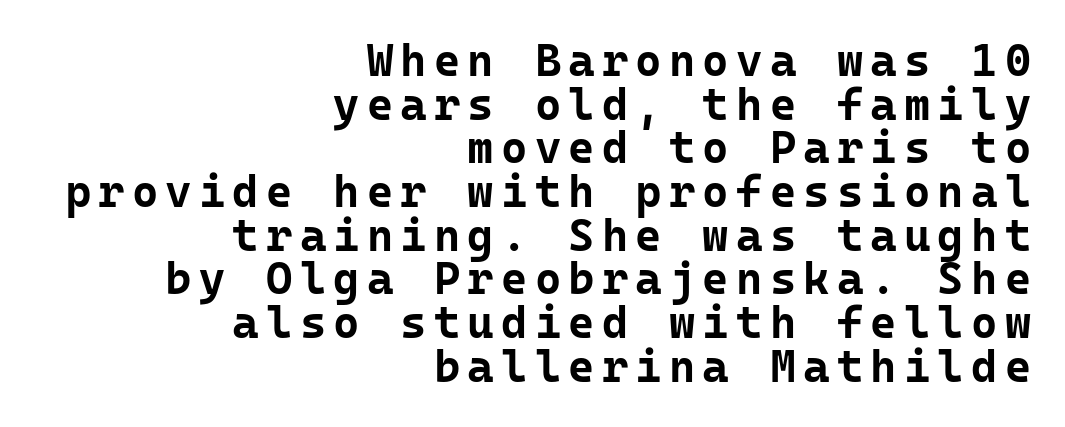
Q: Is the text bold? A: Yes.
Q: Is the text italic (slanted)? A: No, it is upright.
Q: Is the typeface a serif or a sans-serif typeface? A: Sans-serif.
Q: Is the text underlined? A: No.
Q: How is the paragraph aligned? A: Right-aligned.
Q: Is the spacing between lines tight, normal or loose? A: Tight.
Q: Width (condensed, normal, or wide)? A: Normal.
Q: Stroke contrast? A: Low.
Q: x-height? A: Medium.
Q: Monospaced? A: Yes.
